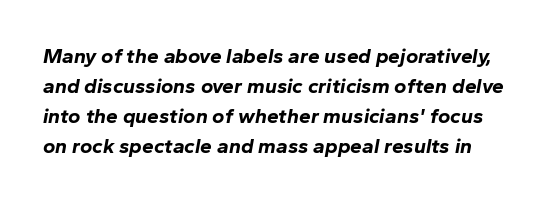
Q: Is the text bold? A: Yes.
Q: Is the text italic (slanted)? A: Yes, it leans right by about 10 degrees.
Q: Is the text underlined? A: No.
Q: Is the spacing between letters normal or unusually wide? A: Normal.
Q: Is the spacing between lines tight, normal or loose? A: Normal.
